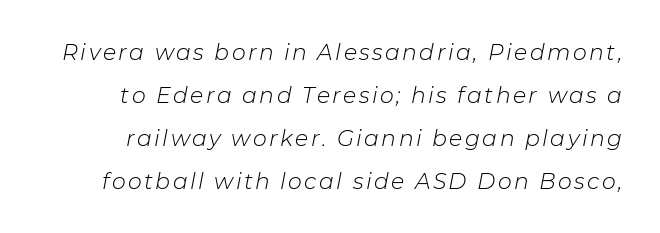
Q: Is the text bold? A: No.
Q: Is the text italic (slanted)? A: Yes, it leans right by about 11 degrees.
Q: Is the text underlined? A: No.
Q: Is the spacing between lines tight, normal or loose? A: Loose.
